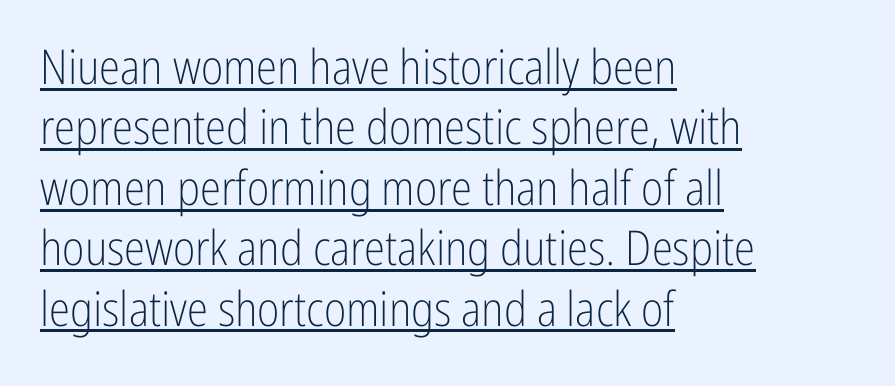
The face used here is proportionally spaced, like ordinary book or web type. Words appear dense and cohesive because spacing is normal. Regarding leading, the lines here are spaced in the standard way. Each letter's strokes conclude bluntly, with no projecting serifs. Underline: present. The letters stand upright; this is a roman face.
